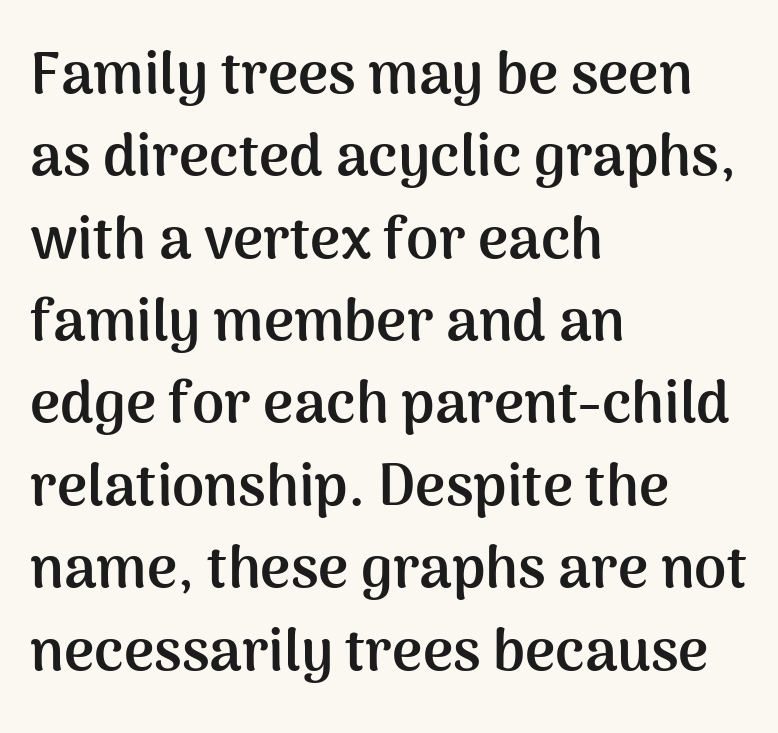
Spacing verdict: proportional, widths tailored to each character. Between one letter and the next there's only the usual sliver of space. Quick note: not italic, upright. Regarding serifs, this sample does without them. Horizontal bands of white between lines are of average thickness. Stroke thickness is high; the sample reads as a true bold.
